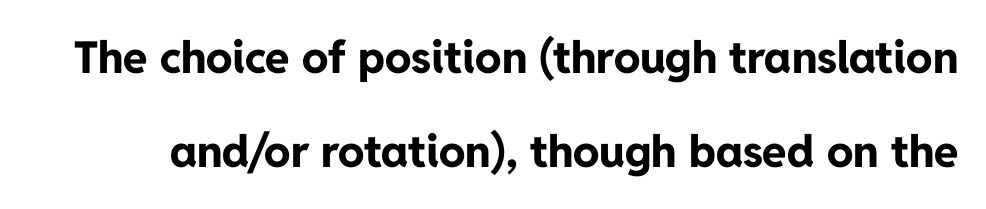
The image shows 44 px bold sans-serif type, upright; set loose line spacing (2.14x), normal letter spacing, not underlined; low stroke contrast and a medium x-height.
